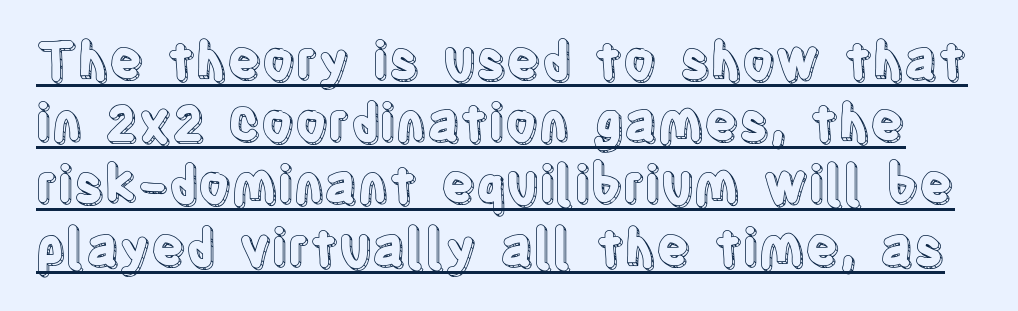
Notice how the stems are strictly vertical — no italics here. These lines are rendered in a variable-pitch font. The typesetter has applied underlining to the passage shown. You could call the tracking neutral — neither tight nor loose.
